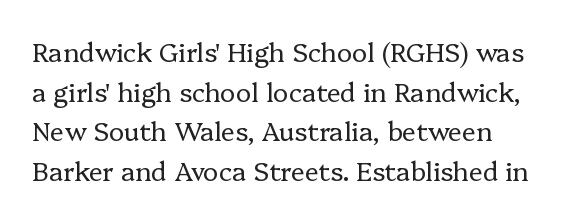
Q: Is the text bold? A: No.
Q: Is the text italic (slanted)? A: No, it is upright.
Q: Is the text underlined? A: No.
Q: Is the spacing between letters normal or unusually wide? A: Normal.
Q: Is the spacing between lines tight, normal or loose? A: Normal.
